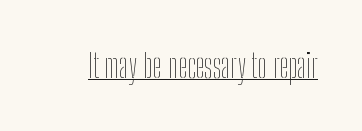
The image shows 33 px thin, condensed type, upright; set normal letter spacing, underlined; low stroke contrast and a medium x-height.
